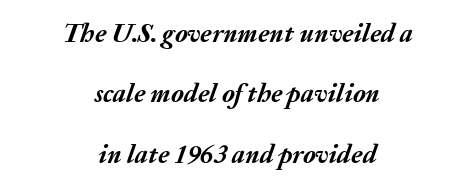
{"italic": "yes", "lean": "right", "slant_degrees": 20, "bold": "yes", "underline": "no", "align": "center", "line_spacing": "loose", "line_spacing_ratio": 2.32, "letter_spacing": "normal", "letter_spacing_em": 0.0, "glyph_px": 26}
